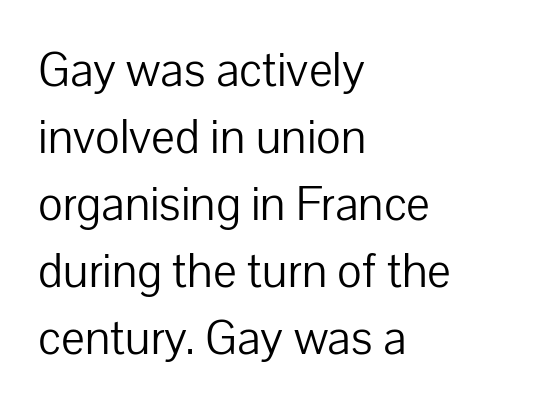
Q: Is the text bold? A: No.
Q: Is the text italic (slanted)? A: No, it is upright.
Q: Is the typeface a serif or a sans-serif typeface? A: Sans-serif.
Q: Is the text underlined? A: No.
Q: How is the paragraph aligned? A: Left-aligned.
Q: Is the spacing between letters normal or unusually wide? A: Normal.
Q: Is the spacing between lines tight, normal or loose? A: Normal.
Q: Width (condensed, normal, or wide)? A: Normal.
Q: Stroke contrast? A: Low.
Q: x-height? A: Medium.
Q: Monospaced? A: No.
